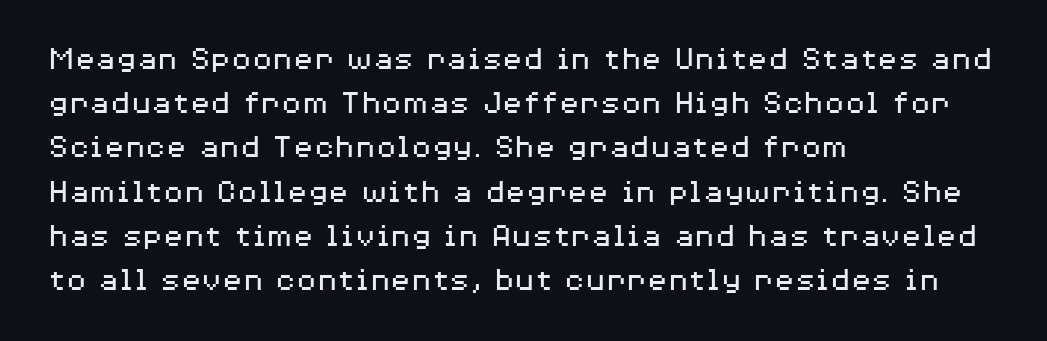
{"serif": "no", "italic": "no", "bold": "no", "weight": "regular", "width": "wide", "stroke_contrast": "medium", "x_height": "medium", "monospaced": "no", "underline": "no", "align": "left", "line_spacing": "normal", "line_spacing_ratio": 1.3, "letter_spacing": "normal", "letter_spacing_em": 0.0, "glyph_px": 34}
